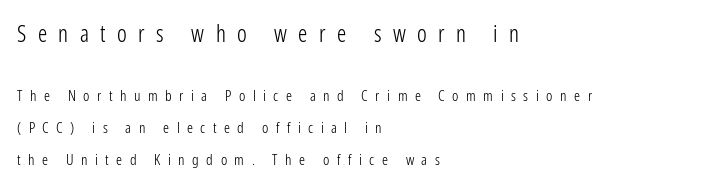
The image shows 23 px text type, upright; set left-aligned, loose line spacing (2.12x), unusually wide letter spacing (+0.5 em), not underlined; the first (top) block is 1.53x larger.
